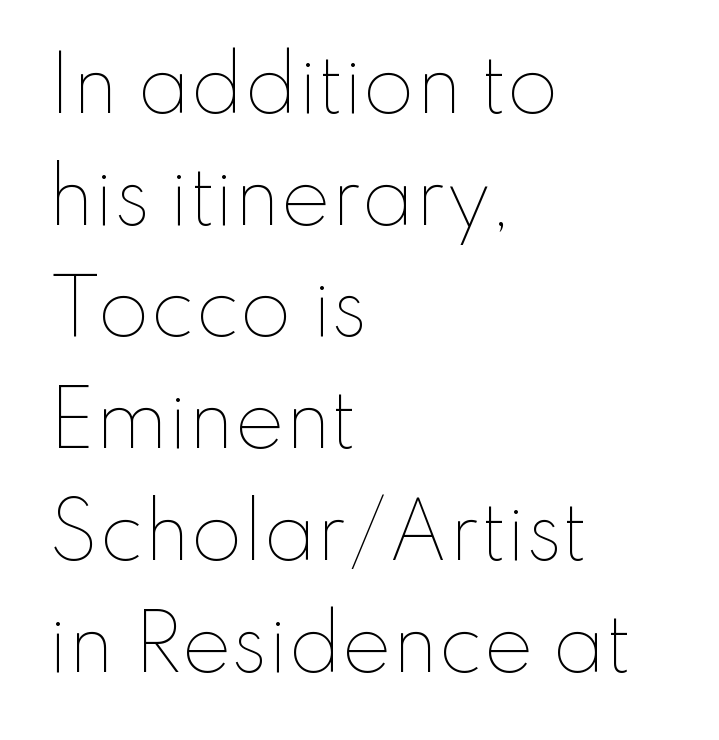
Q: Is the text bold? A: No.
Q: Is the text italic (slanted)? A: No, it is upright.
Q: Is the text underlined? A: No.
Q: How is the paragraph aligned? A: Left-aligned.
Q: Is the spacing between letters normal or unusually wide? A: Normal.
Q: Is the spacing between lines tight, normal or loose? A: Normal.
Q: Width (condensed, normal, or wide)? A: Normal.
Q: Stroke contrast? A: Low.
Q: x-height? A: Small.
Q: Monospaced? A: No.
